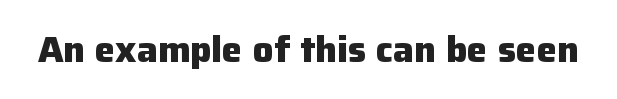
Character widths vary here, with narrow letters taking less room than wide ones. To sum up the face: it is a sans, with no serifs. A clean baseline with only descenders dipping below it. Its strokes are broad and dark, the hallmark of bold type. Caption: standard tracking, unaltered.
